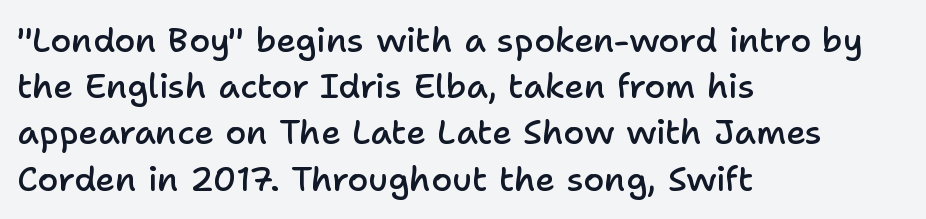
Q: Is the text bold? A: Semi-bold.
Q: Is the text italic (slanted)? A: No, it is upright.
Q: Is the typeface a serif or a sans-serif typeface? A: Sans-serif.
Q: Is the text underlined? A: No.
Q: How is the paragraph aligned? A: Left-aligned.
Q: Is the spacing between letters normal or unusually wide? A: Normal.
Q: Is the spacing between lines tight, normal or loose? A: Normal.
Q: Width (condensed, normal, or wide)? A: Normal.
Q: Stroke contrast? A: Low.
Q: x-height? A: Medium.
Q: Monospaced? A: No.
